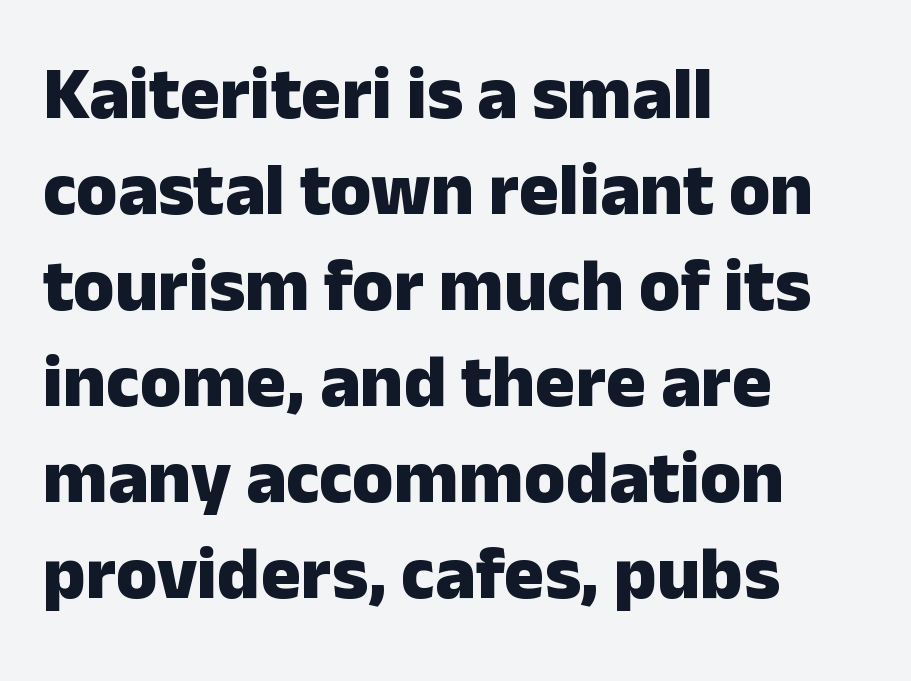
The image shows 75 px heavy sans-serif type, upright; set left-aligned, normal line spacing (1.28x), normal letter spacing, not underlined; low stroke contrast and a medium x-height.
